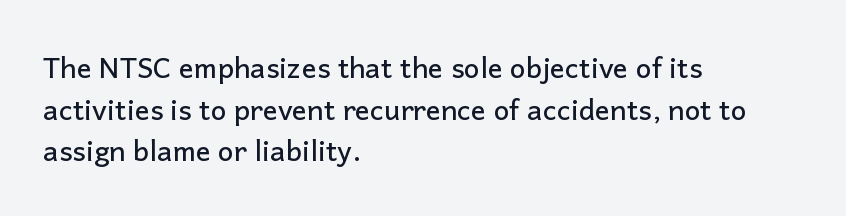
Q: Is the text italic (slanted)? A: No, it is upright.
Q: Is the typeface a serif or a sans-serif typeface? A: Sans-serif.
Q: Is the text underlined? A: No.
Q: How is the paragraph aligned? A: Left-aligned.
Q: Is the spacing between letters normal or unusually wide? A: Normal.
Q: Is the spacing between lines tight, normal or loose? A: Normal.
Q: Width (condensed, normal, or wide)? A: Normal.
Q: Stroke contrast? A: Low.
Q: x-height? A: Medium.
Q: Monospaced? A: No.
